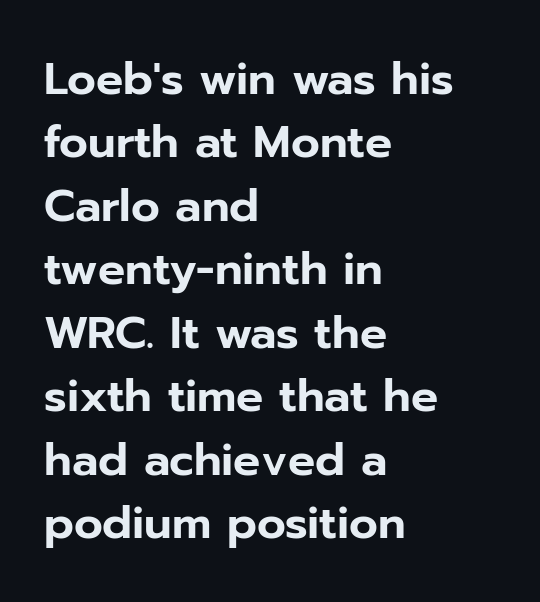
Summary of vertical rhythm: regular, with standard interline spacing. Compared with a centered layout, this one pins lines to the left instead. The lettering holds an erect, upright posture throughout. Underlining? Definitely not there.
